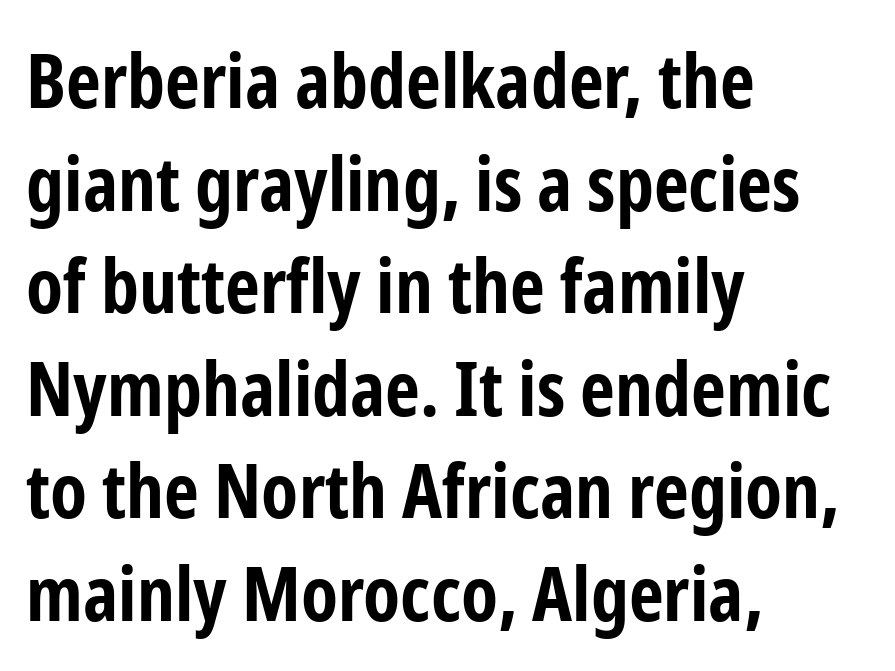
The image shows 76 px bold, condensed sans-serif type, upright; set left-aligned, normal line spacing (1.35x), normal letter spacing, not underlined; low stroke contrast and a medium x-height.
